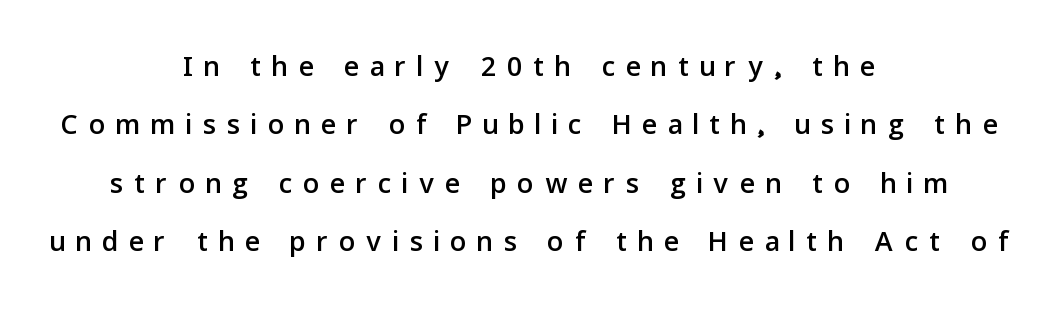
A student would call this center alignment; a typographer would say set centered. Only glyphs here, with clear space below each row. Here the designer chose a conventional face with non-uniform glyph widths. Compared with typical paragraphs, the rows here are spaced about the same.
